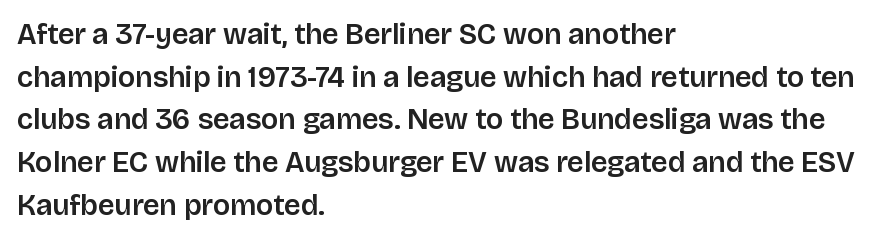
The leading is moderate, giving the passage an even texture. Classification — sans serif. When letters stand straight like this, we call the style roman or upright. A typesetter would call this proportional, since set widths differ per character. The strip under each line holds only bare page. This sample uses plain, unmodified letter spacing.
